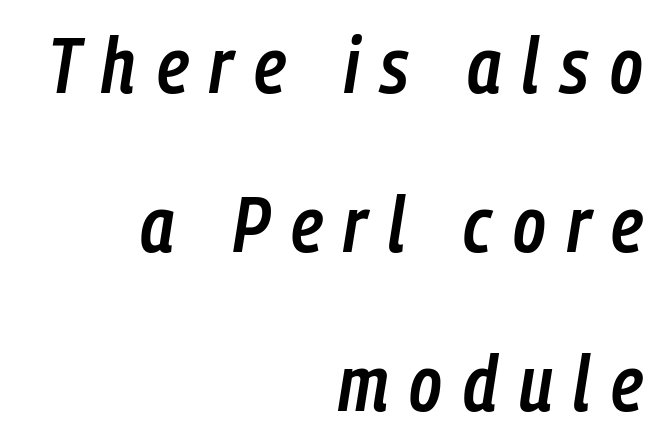
The face used here is proportionally spaced, like ordinary book or web type. A student would call this right alignment; a typographer would say flush right, rag left. Bare-footed words on every line. The glyphs have the mass of a demibold cut, below bold. Inter-character spacing is expanded well beyond the font's built-in metrics. Looking at the ascenders, they clearly lean.
